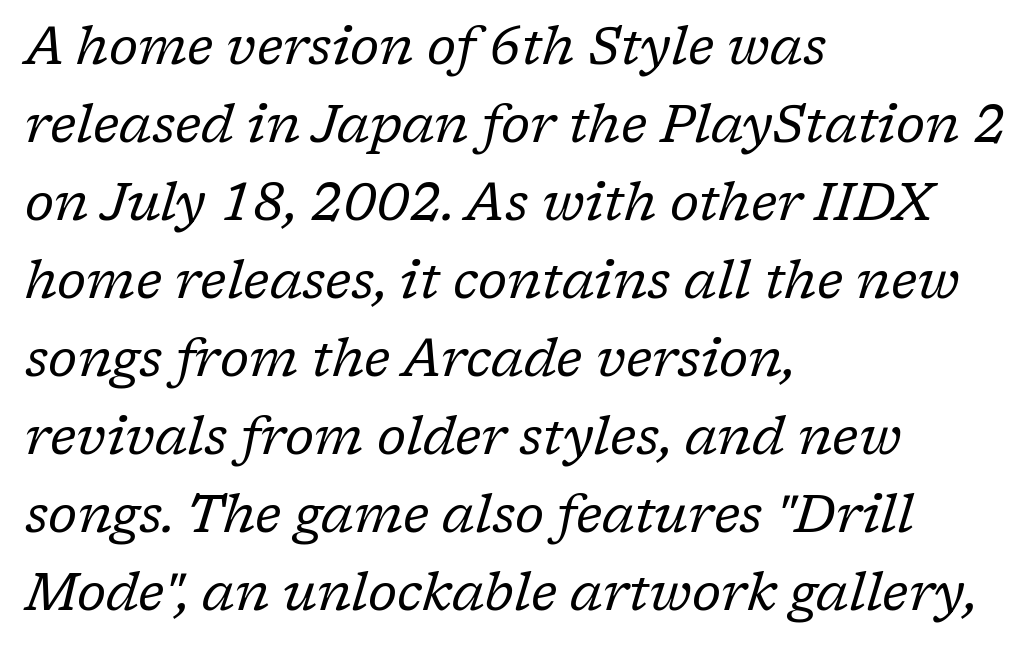
Q: Is the text bold? A: No.
Q: Is the text italic (slanted)? A: Yes, it leans right by about 17 degrees.
Q: Is the typeface a serif or a sans-serif typeface? A: Serif.
Q: Is the text underlined? A: No.
Q: How is the paragraph aligned? A: Left-aligned.
Q: Is the spacing between letters normal or unusually wide? A: Normal.
Q: Is the spacing between lines tight, normal or loose? A: Normal.
Q: Width (condensed, normal, or wide)? A: Normal.
Q: Stroke contrast? A: Low.
Q: x-height? A: Medium.
Q: Monospaced? A: No.
